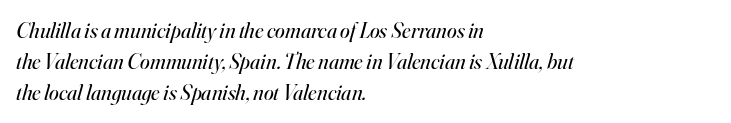
Q: Is the text bold? A: No.
Q: Is the text italic (slanted)? A: Yes, it leans right by about 16 degrees.
Q: Is the text underlined? A: No.
Q: How is the paragraph aligned? A: Left-aligned.
Q: Is the spacing between letters normal or unusually wide? A: Normal.
Q: Is the spacing between lines tight, normal or loose? A: Normal.
